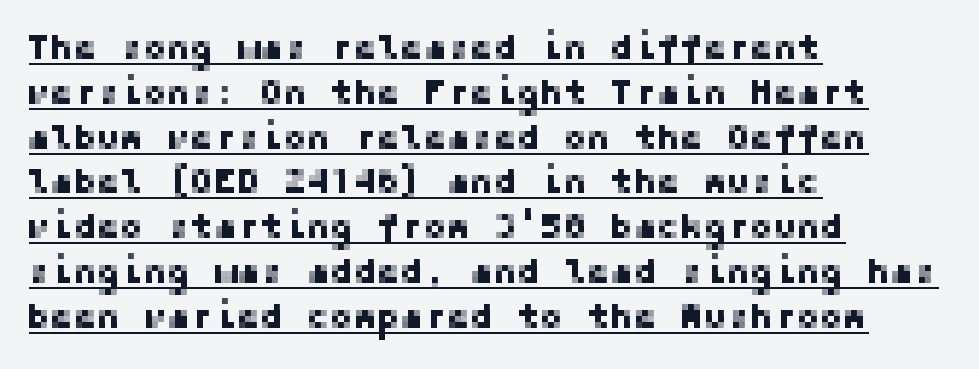
The image shows 35 px sans-serif type, upright; set left-aligned, normal line spacing (1.28x), normal letter spacing, underlined; low stroke contrast and a medium x-height.
